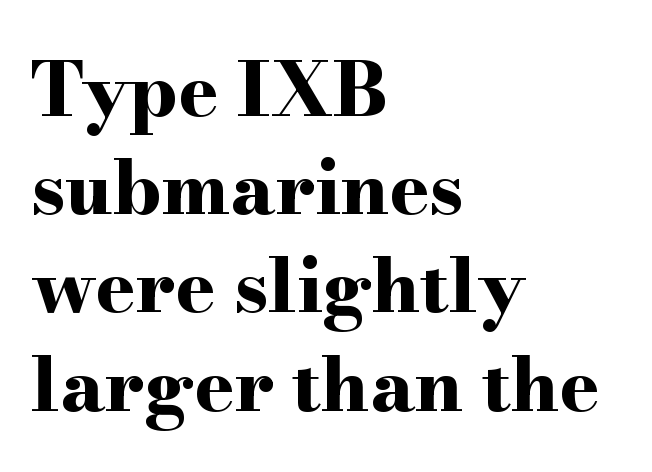
{"serif": "yes", "italic": "no", "bold": "yes", "weight": "bold", "width": "wide", "stroke_contrast": "high", "x_height": "small", "monospaced": "no", "underline": "no", "align": "left", "line_spacing": "normal", "line_spacing_ratio": 1.31, "letter_spacing": "normal", "letter_spacing_em": 0.0, "glyph_px": 75}
